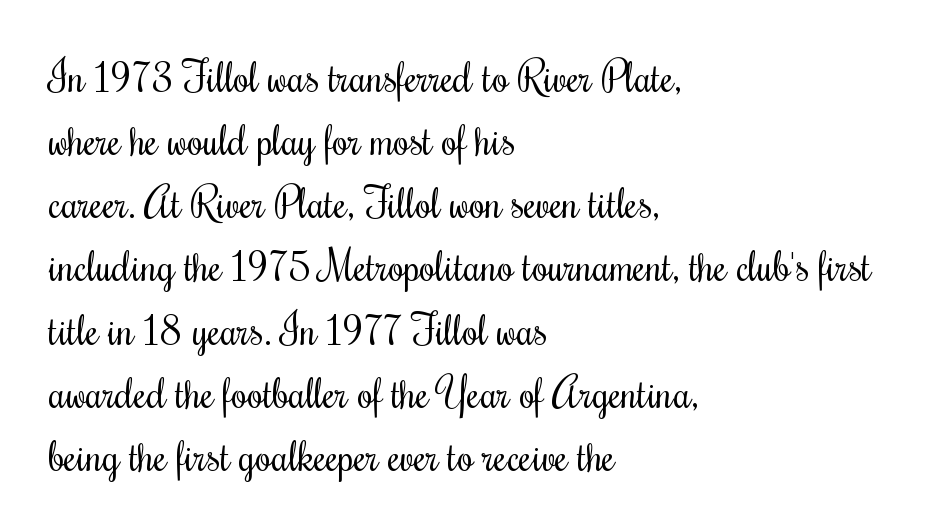
The image shows 41 px regular-weight, condensed serif type; set left-aligned, normal line spacing (1.54x), normal letter spacing, not underlined; medium stroke contrast and a small x-height.
